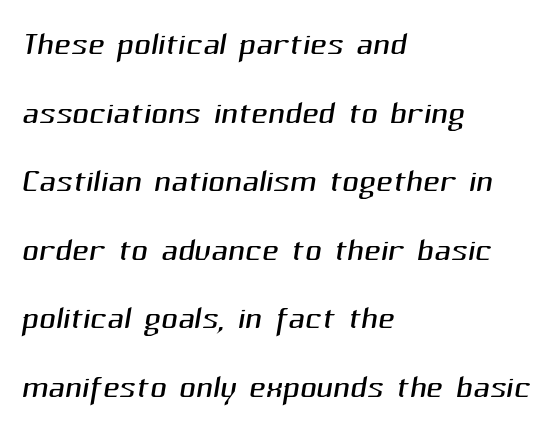
Q: Is the text bold? A: No.
Q: Is the typeface a serif or a sans-serif typeface? A: Sans-serif.
Q: Is the text underlined? A: No.
Q: How is the paragraph aligned? A: Left-aligned.
Q: Is the spacing between letters normal or unusually wide? A: Normal.
Q: Is the spacing between lines tight, normal or loose? A: Normal.
Q: Width (condensed, normal, or wide)? A: Normal.
Q: Stroke contrast? A: Medium.
Q: x-height? A: Medium.
Q: Monospaced? A: No.
